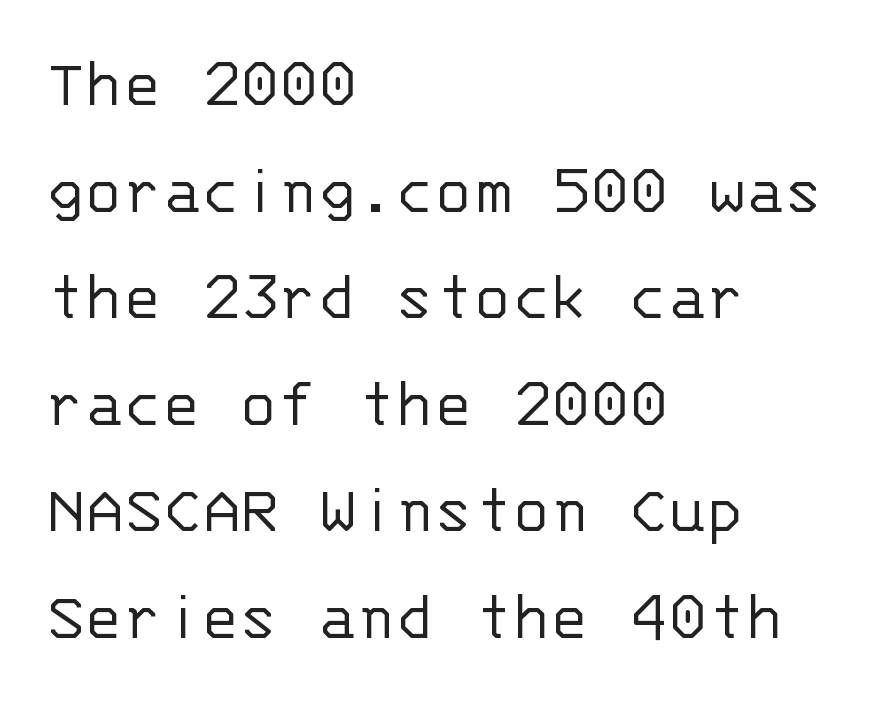
Q: Is the text bold? A: No.
Q: Is the text italic (slanted)? A: No, it is upright.
Q: Is the typeface a serif or a sans-serif typeface? A: Sans-serif.
Q: Is the text underlined? A: No.
Q: How is the paragraph aligned? A: Left-aligned.
Q: Is the spacing between letters normal or unusually wide? A: Normal.
Q: Is the spacing between lines tight, normal or loose? A: Normal.
Q: Width (condensed, normal, or wide)? A: Normal.
Q: Stroke contrast? A: Low.
Q: x-height? A: Large.
Q: Monospaced? A: Yes.
